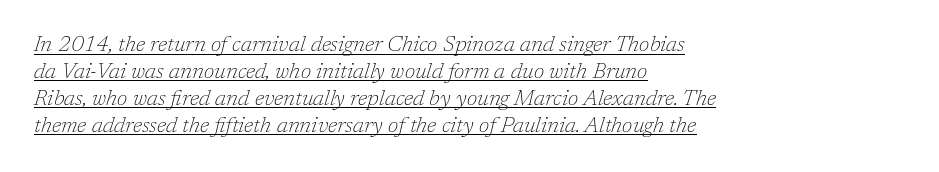
{"italic": "yes", "lean": "right", "slant_degrees": 17, "bold": "no", "underline": "yes", "align": "left", "line_spacing_ratio": 1.22, "letter_spacing": "normal", "letter_spacing_em": 0.0, "glyph_px": 22}
